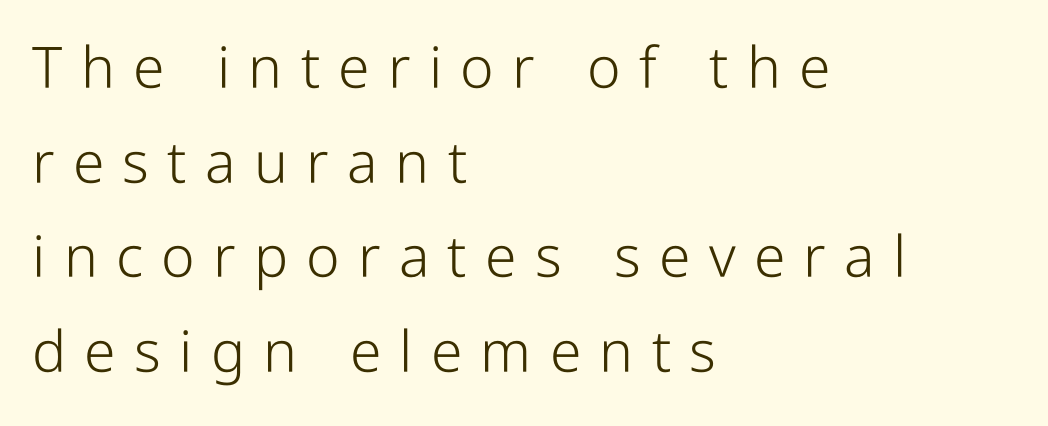
{"serif": "no", "italic": "no", "bold": "no", "weight": "light", "width": "condensed", "stroke_contrast": "low", "x_height": "medium", "monospaced": "no", "underline": "no", "align": "left", "line_spacing": "normal", "line_spacing_ratio": 1.66, "letter_spacing": "wide", "letter_spacing_em": 0.32, "glyph_px": 57}
